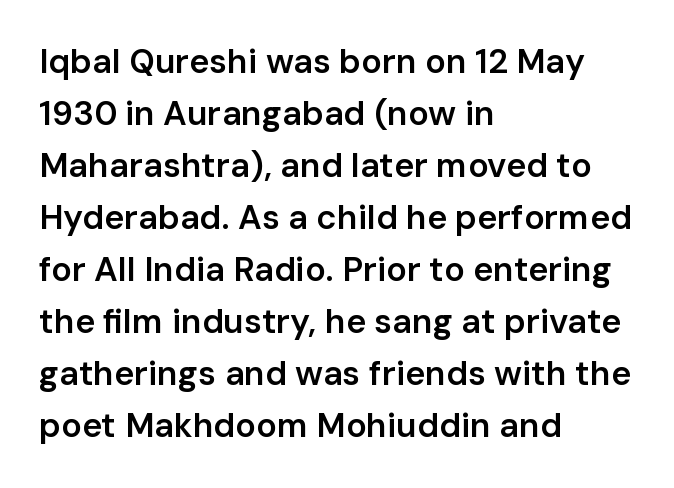
The image shows 34 px semibold sans-serif type, upright; set left-aligned, normal line spacing (1.53x), normal letter spacing, not underlined; low stroke contrast and a medium x-height.
